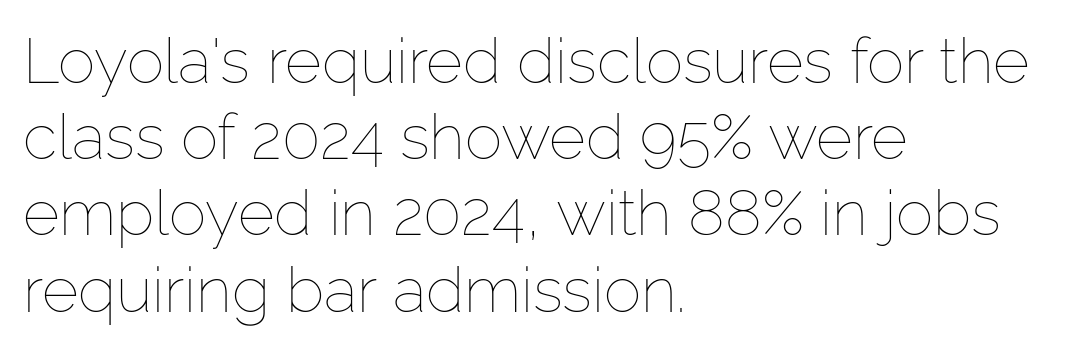
{"italic": "no", "bold": "no", "weight": "thin", "width": "normal", "stroke_contrast": "low", "x_height": "medium", "monospaced": "no", "underline": "no", "align": "left", "line_spacing_ratio": 1.21, "letter_spacing": "normal", "letter_spacing_em": 0.0, "glyph_px": 63}
